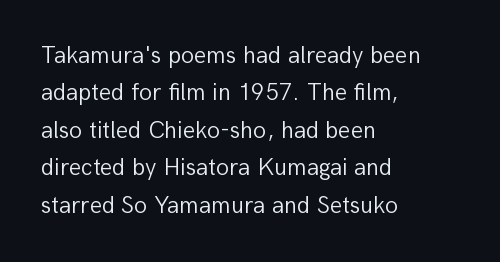
{"italic": "no", "bold": "no", "underline": "no", "align": "left", "line_spacing": "normal", "line_spacing_ratio": 1.56, "letter_spacing": "normal", "letter_spacing_em": 0.0, "glyph_px": 24}
